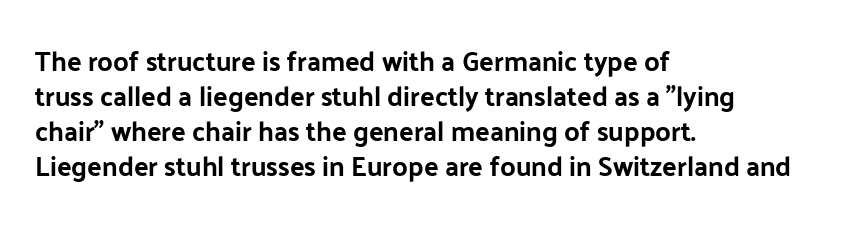
In CSS terms this would be text-align: left. Does the lettering tilt? It doesn't — this is upright. The strip under each line holds only bare page. Each word holds together tightly as a unit, with standard inter-letter gaps. These lines sit exactly where default settings would place them.
